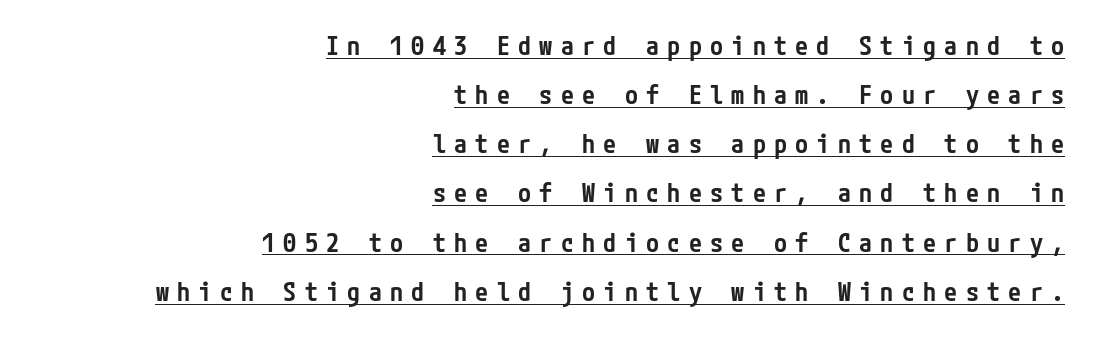
The image shows 26 px text type, upright; set right-aligned, line spacing 1.89x, unusually wide letter spacing (+0.32 em), underlined.
